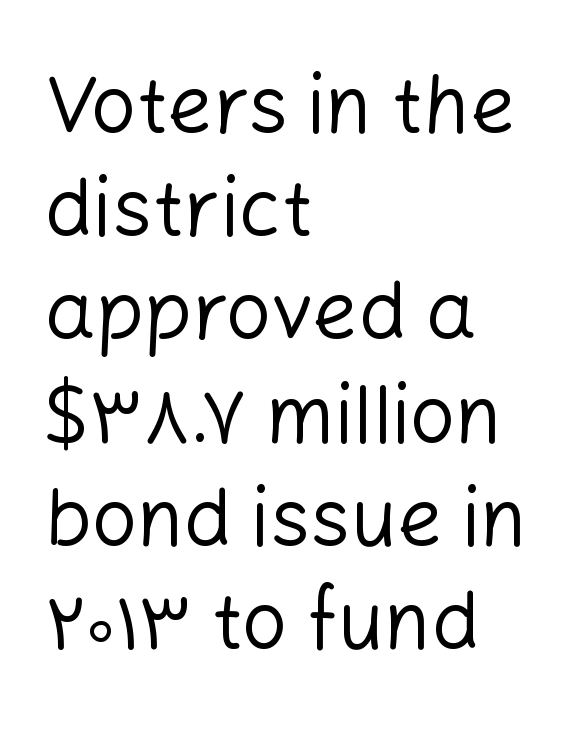
{"serif": "no", "italic": "no", "bold": "no", "weight": "regular", "width": "normal", "stroke_contrast": "low", "x_height": "medium", "monospaced": "no", "underline": "no", "align": "left", "line_spacing": "normal", "line_spacing_ratio": 1.29, "letter_spacing": "normal", "letter_spacing_em": 0.0, "glyph_px": 80}
